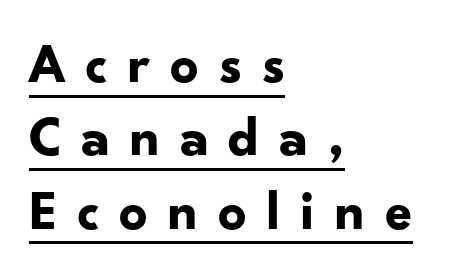
{"serif": "no", "italic": "no", "bold": "yes", "weight": "bold", "width": "normal", "stroke_contrast": "low", "x_height": "small", "monospaced": "no", "underline": "yes", "align": "left", "line_spacing": "normal", "line_spacing_ratio": 1.31, "letter_spacing": "wide", "letter_spacing_em": 0.35, "glyph_px": 56}
